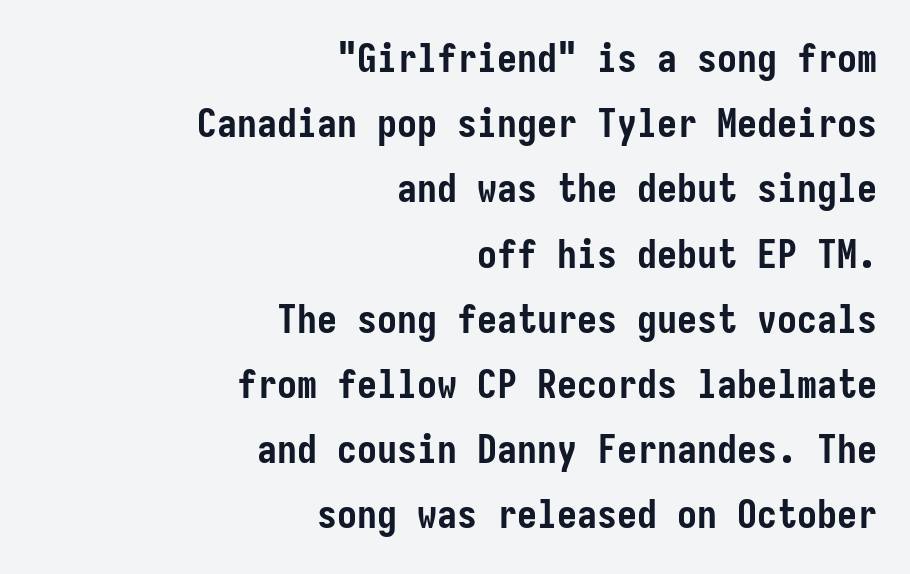
This is the regular roman posture of the typeface. The typesetting leans heavy: a genuine bold. Notice how the passage keeps a crisp vertical edge on the right only. Regarding leading, the lines here are spaced in the standard way.
